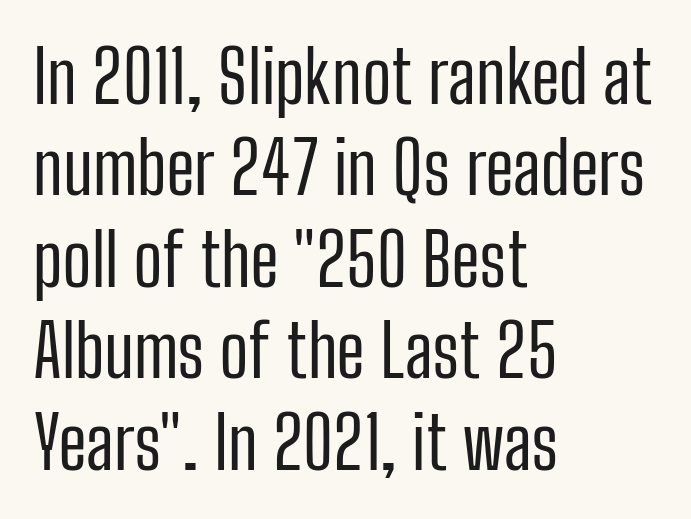
Q: Is the text bold? A: No.
Q: Is the text italic (slanted)? A: No, it is upright.
Q: Is the typeface a serif or a sans-serif typeface? A: Sans-serif.
Q: Is the text underlined? A: No.
Q: How is the paragraph aligned? A: Left-aligned.
Q: Is the spacing between letters normal or unusually wide? A: Normal.
Q: Is the spacing between lines tight, normal or loose? A: Normal.
Q: Width (condensed, normal, or wide)? A: Condensed.
Q: Stroke contrast? A: Low.
Q: x-height? A: Medium.
Q: Monospaced? A: No.
